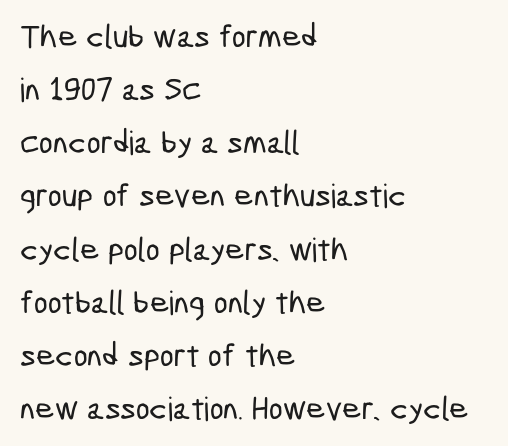
Q: Is the typeface a serif or a sans-serif typeface? A: Sans-serif.
Q: Is the text underlined? A: No.
Q: How is the paragraph aligned? A: Left-aligned.
Q: Is the spacing between letters normal or unusually wide? A: Normal.
Q: Is the spacing between lines tight, normal or loose? A: Normal.
Q: Width (condensed, normal, or wide)? A: Condensed.
Q: Stroke contrast? A: Low.
Q: x-height? A: Medium.
Q: Monospaced? A: No.
